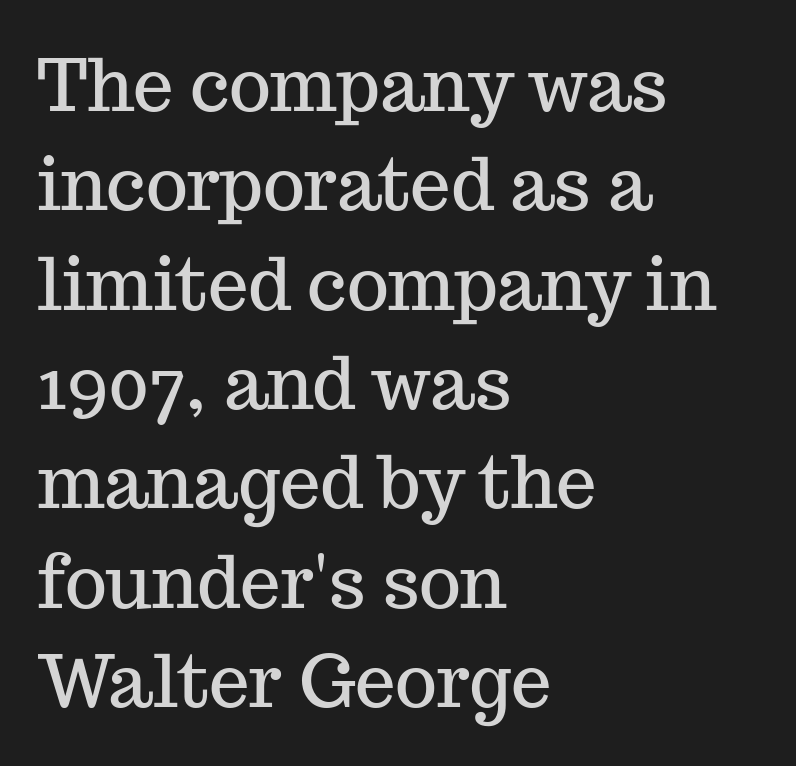
Q: Is the text italic (slanted)? A: No, it is upright.
Q: Is the typeface a serif or a sans-serif typeface? A: Serif.
Q: Is the text underlined? A: No.
Q: How is the paragraph aligned? A: Left-aligned.
Q: Is the spacing between letters normal or unusually wide? A: Normal.
Q: Is the spacing between lines tight, normal or loose? A: Normal.
Q: Width (condensed, normal, or wide)? A: Normal.
Q: Stroke contrast? A: Medium.
Q: x-height? A: Medium.
Q: Monospaced? A: No.
